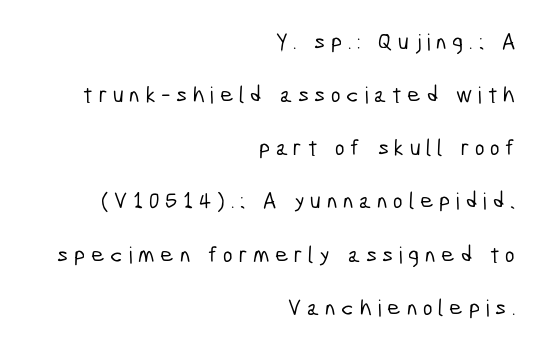
The image shows 23 px text type; set right-aligned, loose line spacing (2.31x), unusually wide letter spacing (+0.25 em), not underlined.
